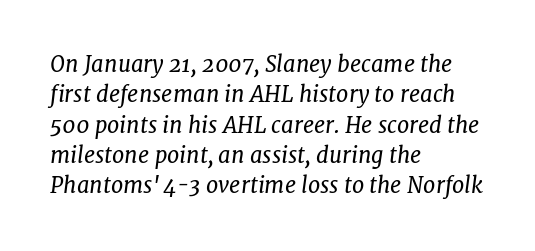
The gap between lines stays unmarked. Leading: standard. It's the slanting kind of type. Compared with a typical body face, this is equally light or lighter still.
